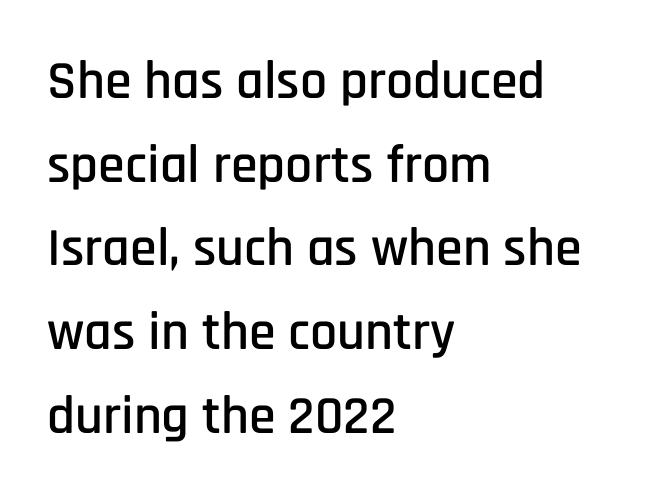
Q: Is the text italic (slanted)? A: No, it is upright.
Q: Is the typeface a serif or a sans-serif typeface? A: Sans-serif.
Q: Is the text underlined? A: No.
Q: How is the paragraph aligned? A: Left-aligned.
Q: Is the spacing between letters normal or unusually wide? A: Normal.
Q: Is the spacing between lines tight, normal or loose? A: Normal.
Q: Width (condensed, normal, or wide)? A: Condensed.
Q: Stroke contrast? A: Low.
Q: x-height? A: Large.
Q: Monospaced? A: No.
